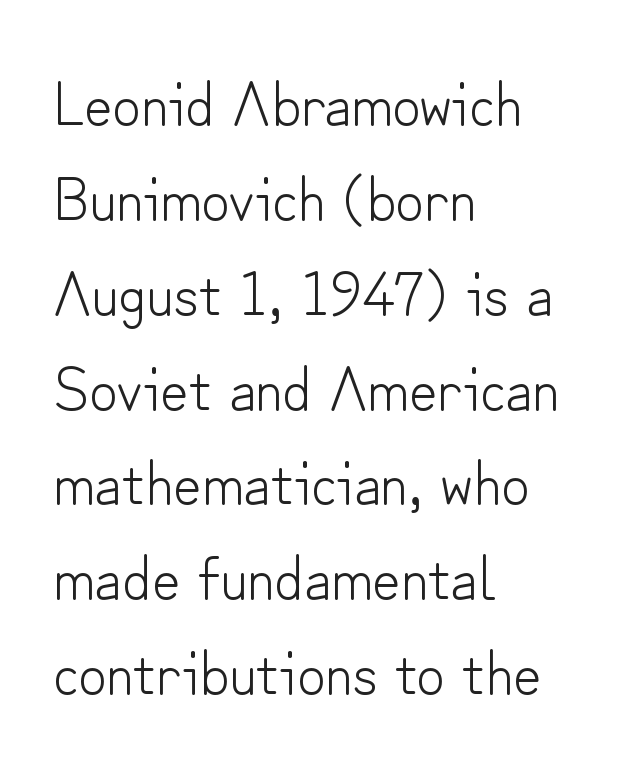
Q: Is the text bold? A: No.
Q: Is the text italic (slanted)? A: No, it is upright.
Q: Is the typeface a serif or a sans-serif typeface? A: Sans-serif.
Q: Is the text underlined? A: No.
Q: How is the paragraph aligned? A: Left-aligned.
Q: Is the spacing between letters normal or unusually wide? A: Normal.
Q: Is the spacing between lines tight, normal or loose? A: Normal.
Q: Width (condensed, normal, or wide)? A: Normal.
Q: Stroke contrast? A: Low.
Q: x-height? A: Small.
Q: Monospaced? A: No.
